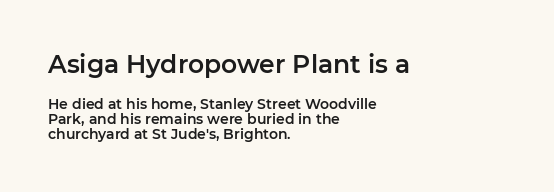
Q: Is the text italic (slanted)? A: No, it is upright.
Q: Is the text underlined? A: No.
Q: How is the paragraph aligned? A: Left-aligned.
Q: Is the spacing between letters normal or unusually wide? A: Normal.
Q: Is the spacing between lines tight, normal or loose? A: Tight.
Q: Which block of text is set in a larger size, the first (top) or the second (bottom)? A: The first (top) one.
